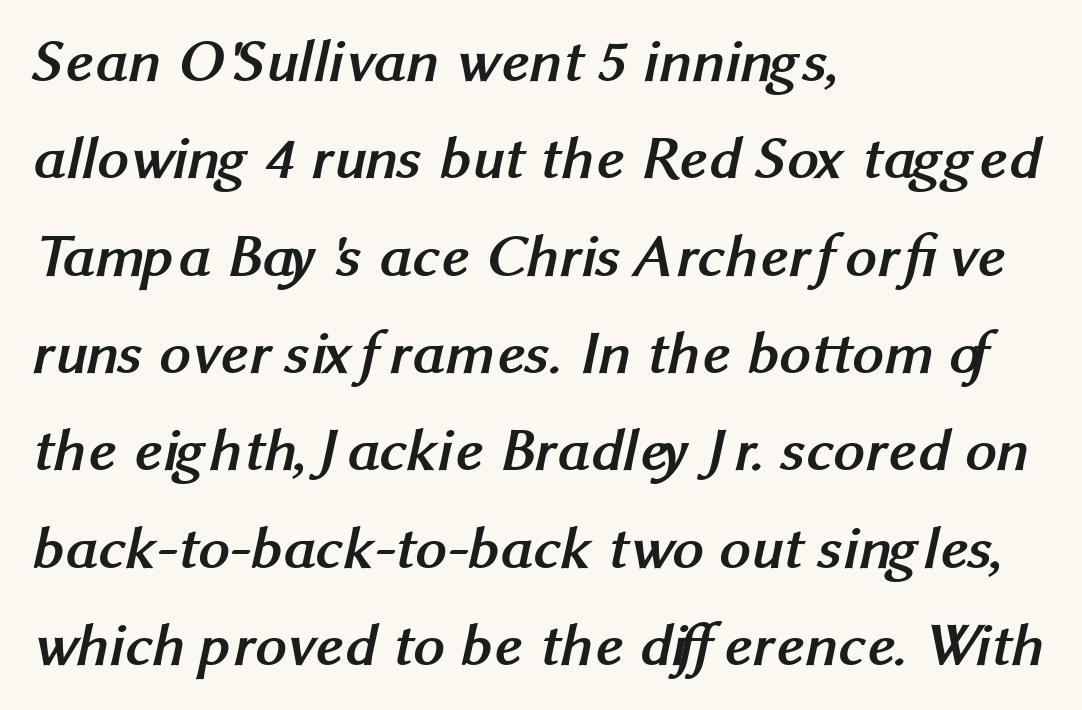
Are there feet on the stems? There aren't — it's a sans. This rendering leaves character spacing at its baseline value. Chunky letters — that's bold for sure. Think of a printed novel: that variable character pitch is what you see here. Normally led — the rows are evenly, conventionally spaced.
